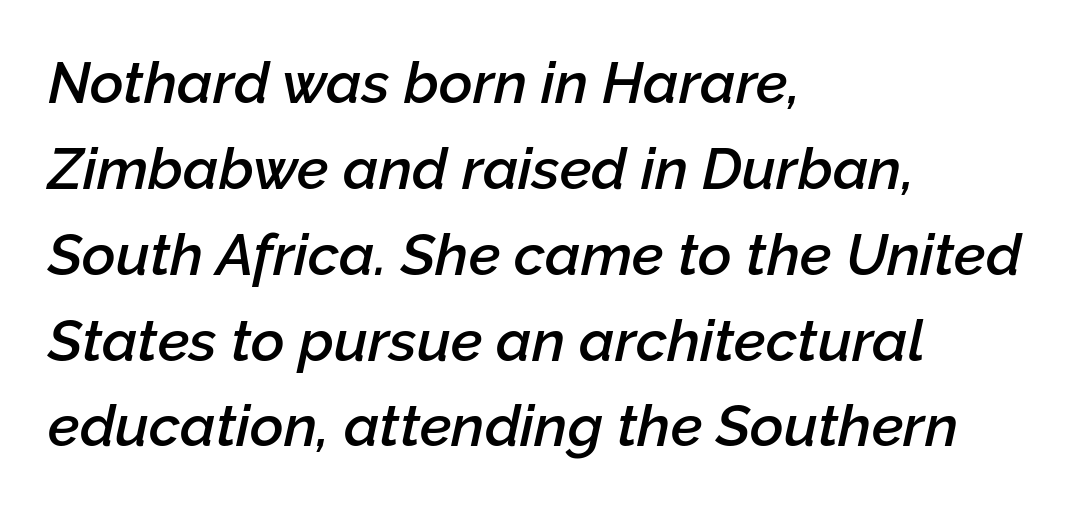
Letter spacing: default. Glance below the letters and you will spot only blank space. The axis of the letterforms is tilted away from vertical. Spacing verdict: proportional, widths tailored to each character. In terms of weight, the rendering is demibold, just under bold. Baseline-to-baseline distance is the conventional proportion of letter height.
